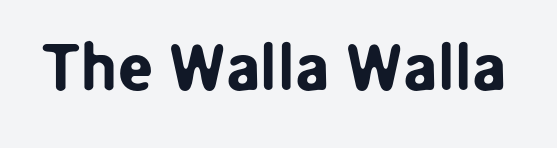
The passage shown is typed in a proportional face where columns would drift. Do the letters lean? They stand straight. Each row of text sits above clean, open space. Each word holds together tightly as a unit, with standard inter-letter gaps. This rendering employs a face without finishing strokes, i.e., a sans-serif.
